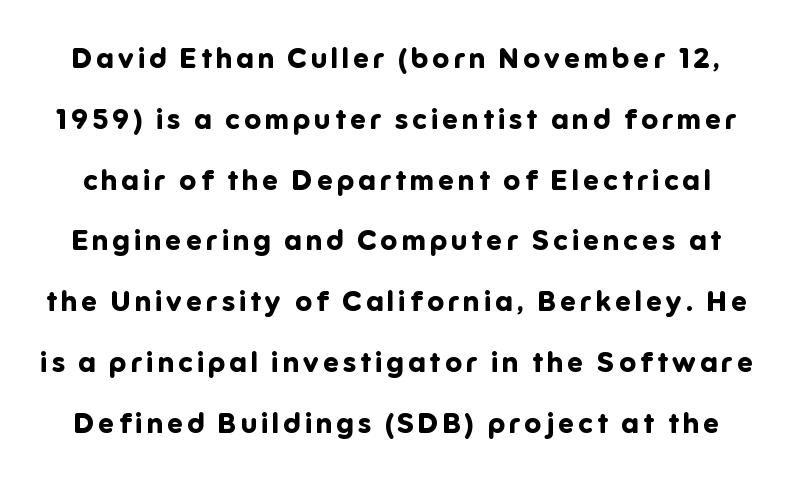
Q: Is the text bold? A: Yes.
Q: Is the text italic (slanted)? A: No, it is upright.
Q: Is the typeface a serif or a sans-serif typeface? A: Sans-serif.
Q: Is the text underlined? A: No.
Q: Is the spacing between lines tight, normal or loose? A: Loose.
Q: Width (condensed, normal, or wide)? A: Normal.
Q: Stroke contrast? A: Low.
Q: x-height? A: Medium.
Q: Monospaced? A: No.
